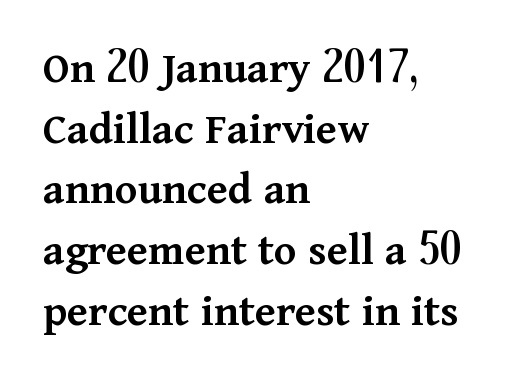
Q: Is the text bold? A: Semi-bold.
Q: Is the text italic (slanted)? A: No, it is upright.
Q: Is the typeface a serif or a sans-serif typeface? A: Serif.
Q: Is the text underlined? A: No.
Q: How is the paragraph aligned? A: Left-aligned.
Q: Is the spacing between letters normal or unusually wide? A: Normal.
Q: Is the spacing between lines tight, normal or loose? A: Normal.
Q: Width (condensed, normal, or wide)? A: Normal.
Q: Stroke contrast? A: Medium.
Q: x-height? A: Medium.
Q: Monospaced? A: No.
